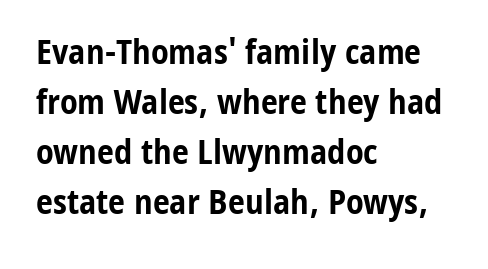
{"serif": "no", "italic": "no", "bold": "yes", "weight": "bold", "width": "condensed", "stroke_contrast": "low", "x_height": "medium", "monospaced": "no", "underline": "no", "align": "left", "line_spacing": "normal", "line_spacing_ratio": 1.47, "letter_spacing": "normal", "letter_spacing_em": 0.0, "glyph_px": 34}
